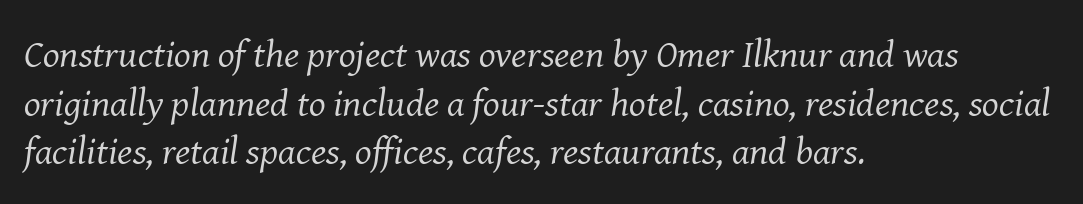
The image shows 39 px regular-weight serif type, italic (leaning right); set left-aligned, normal line spacing (1.25x), normal letter spacing, not underlined; medium stroke contrast and a medium x-height.
